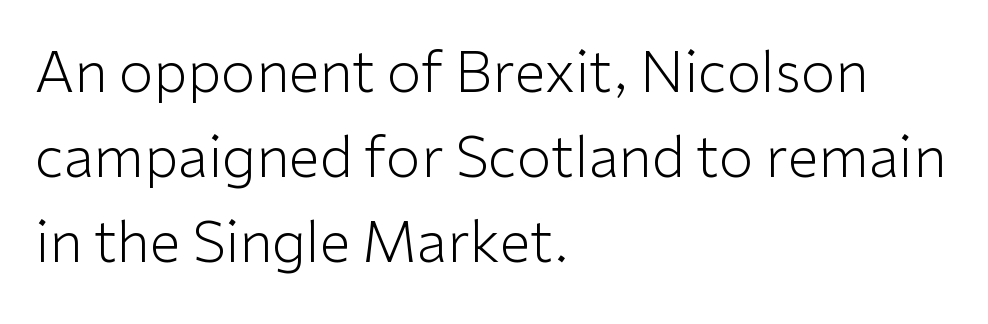
Each letter keeps its own natural width here, so spacing adapts to shape. Beneath every word, the page is bare. The vertical gap from one line to the next is medium. The paragraph has a hard left edge and a soft right edge. Nope, no serifs anywhere on these letters.
